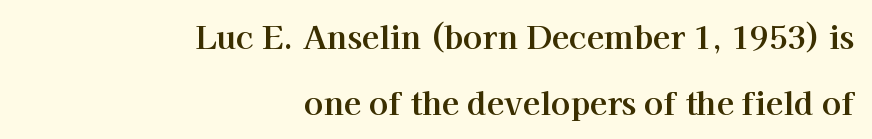
The baseline area is clear. The passage shown is typed in a proportional face where columns would drift. How are the letters spaced? Ordinarily, with no added tracking. Horizontal alignment here is rightward, an uncommon choice for prose.
